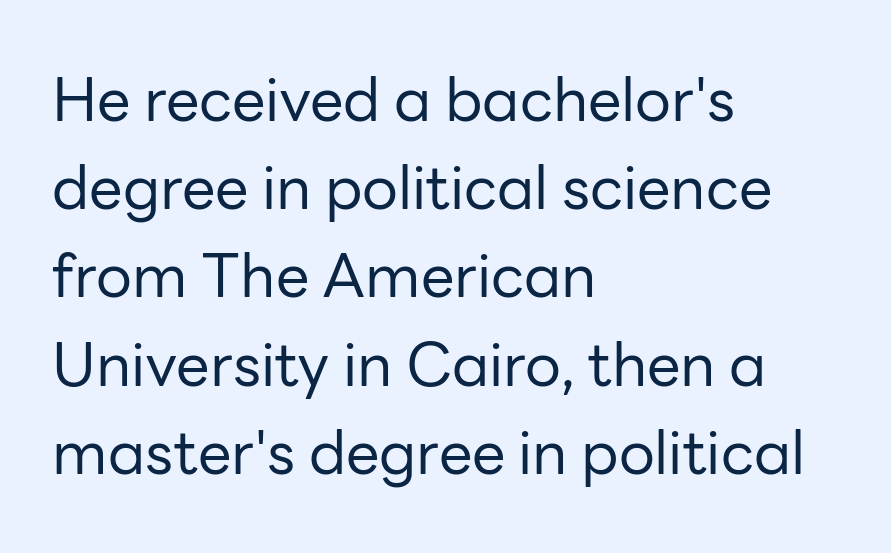
{"serif": "no", "italic": "no", "bold": "no", "weight": "regular", "width": "normal", "stroke_contrast": "low", "x_height": "medium", "monospaced": "no", "underline": "no", "align": "left", "line_spacing": "normal", "line_spacing_ratio": 1.47, "letter_spacing": "normal", "letter_spacing_em": 0.0, "glyph_px": 60}
